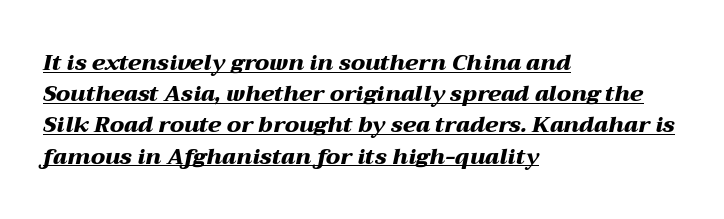
What weight is shown? A full bold with thick strokes. The passage is arranged the way most books set body copy — flush left. If you drew a line through each stem, it would be angled. Students, observe the line beneath the letters — that is underlining. Normally led — the rows are evenly, conventionally spaced.
